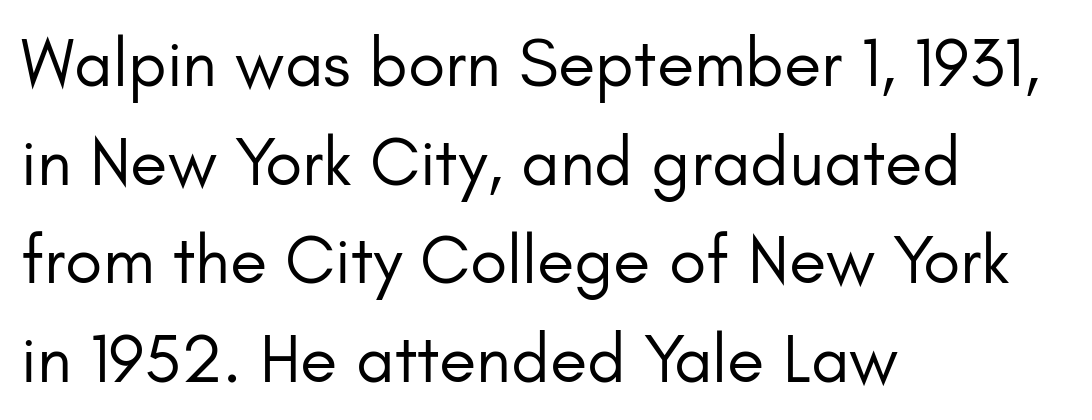
Q: Is the text bold? A: No.
Q: Is the text italic (slanted)? A: No, it is upright.
Q: Is the typeface a serif or a sans-serif typeface? A: Sans-serif.
Q: Is the text underlined? A: No.
Q: How is the paragraph aligned? A: Left-aligned.
Q: Is the spacing between letters normal or unusually wide? A: Normal.
Q: Is the spacing between lines tight, normal or loose? A: Normal.
Q: Width (condensed, normal, or wide)? A: Normal.
Q: Stroke contrast? A: Low.
Q: x-height? A: Small.
Q: Monospaced? A: No.
